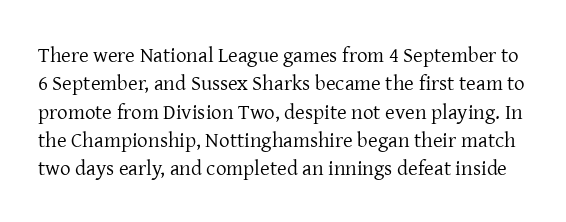
The passage shown has conventional tracking throughout. The space directly below the letters is spotless. The weight tops out at a normal text grade. Rendered with straight, roman letterforms. The block of text has a typical density, with ordinary space between rows.
